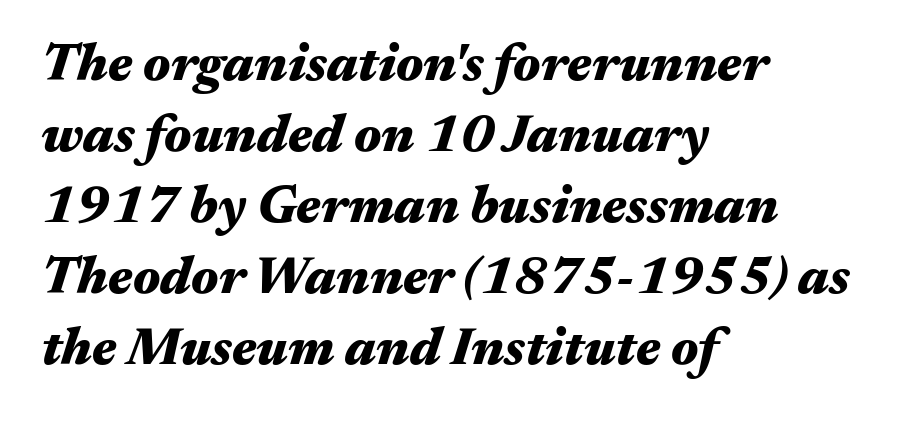
The image shows 53 px heavy, wide type, italic (leaning right); set left-aligned, normal line spacing (1.34x), normal letter spacing, not underlined; medium stroke contrast and a medium x-height.
